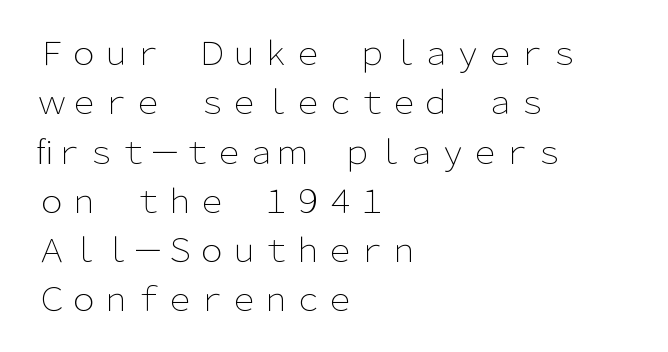
The image shows 32 px light sans-serif type, upright; set left-aligned, normal line spacing (1.54x), normal letter spacing, not underlined; low stroke contrast and a medium x-height.
